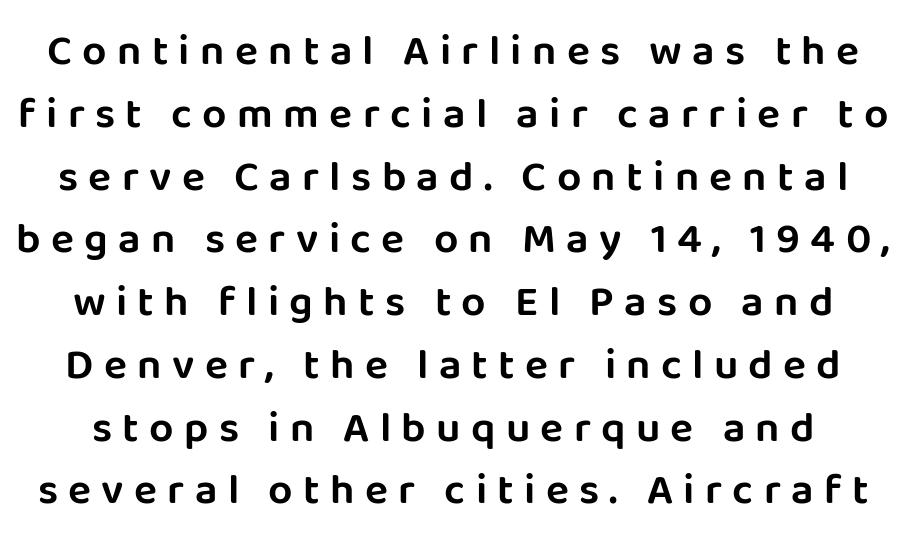
{"serif": "no", "italic": "no", "width": "normal", "stroke_contrast": "low", "x_height": "large", "monospaced": "no", "underline": "no", "line_spacing": "normal", "line_spacing_ratio": 1.46, "letter_spacing": "wide", "letter_spacing_em": 0.24, "glyph_px": 43}
